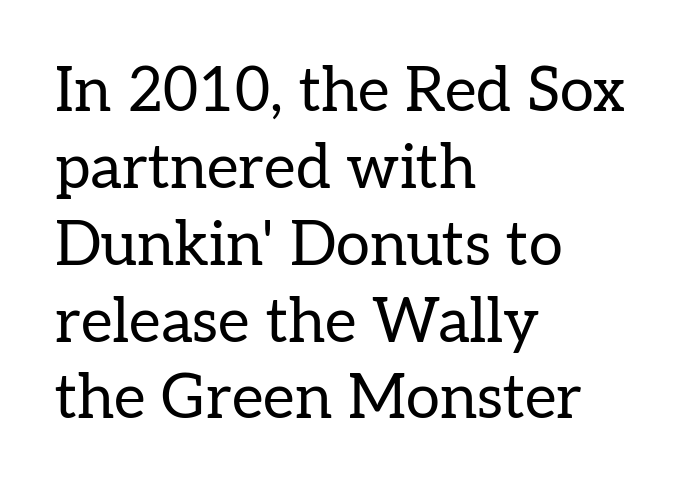
The text block is weighted toward the left margin, trailing off unevenly rightward. Rows of type keep a routine distance in the vertical direction. Is the letter spacing exaggerated? No — it looks like the ordinary default. Stroke terminals: seriffed.
